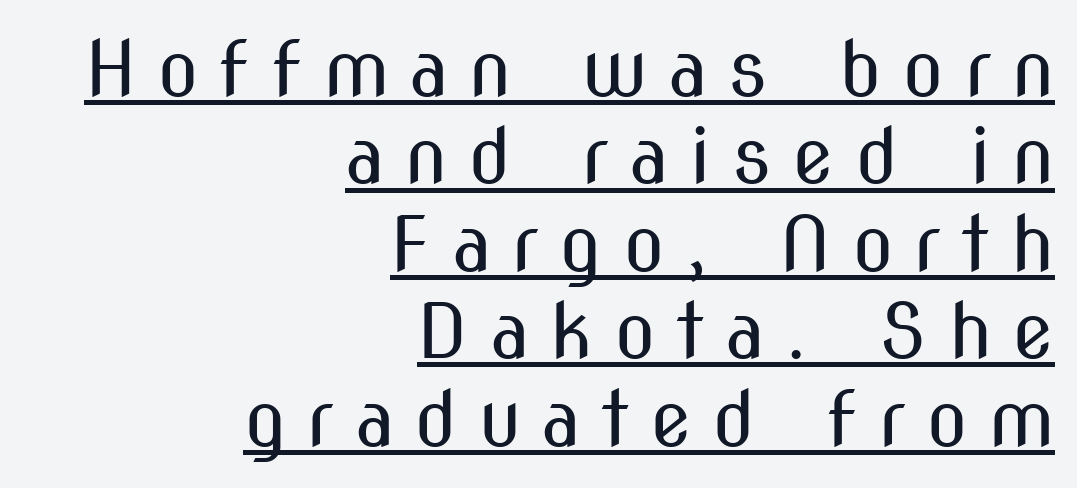
{"serif": "no", "italic": "no", "bold": "no", "weight": "regular", "width": "condensed", "stroke_contrast": "medium", "x_height": "medium", "monospaced": "no", "underline": "yes", "align": "right", "line_spacing": "tight", "line_spacing_ratio": 1.15, "letter_spacing": "wide", "letter_spacing_em": 0.27, "glyph_px": 76}
